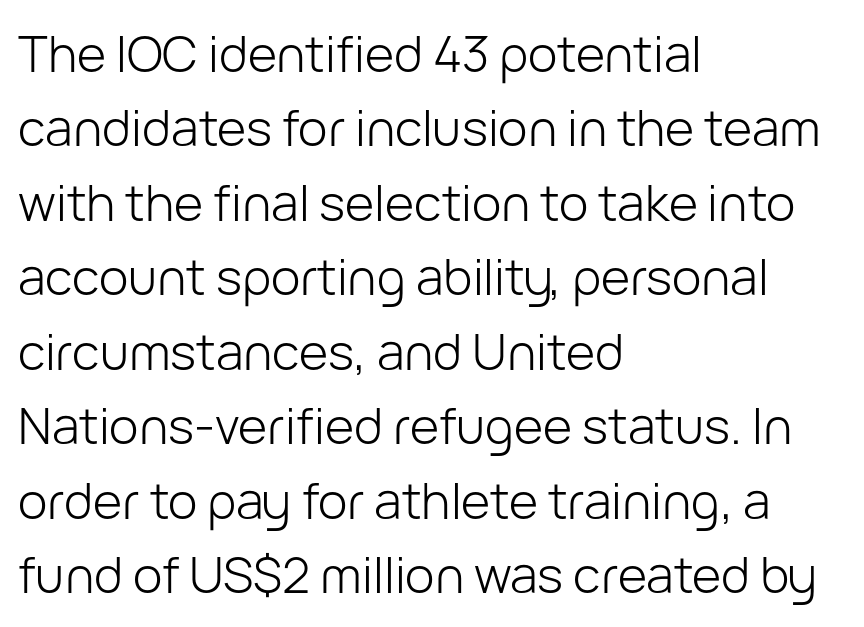
Q: Is the text bold? A: No.
Q: Is the text italic (slanted)? A: No, it is upright.
Q: Is the typeface a serif or a sans-serif typeface? A: Sans-serif.
Q: Is the text underlined? A: No.
Q: How is the paragraph aligned? A: Left-aligned.
Q: Is the spacing between letters normal or unusually wide? A: Normal.
Q: Is the spacing between lines tight, normal or loose? A: Normal.
Q: Width (condensed, normal, or wide)? A: Normal.
Q: Stroke contrast? A: Low.
Q: x-height? A: Medium.
Q: Monospaced? A: No.
